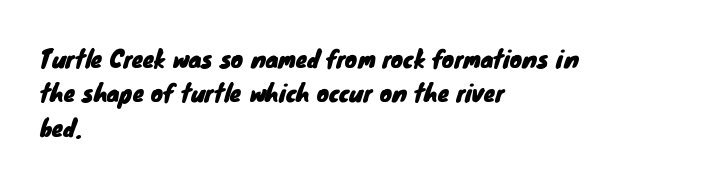
A clean baseline with only descenders dipping below it. Here the glyphs are tracked normally, forming tight word shapes. The typesetter chose a ragged-right arrangement here. Normally led — the rows are evenly, conventionally spaced.
